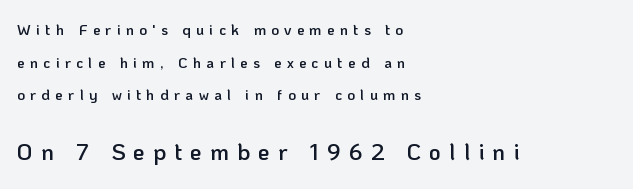
{"italic": "no", "bold": "semi", "underline": "no", "align": "left", "line_spacing": "loose", "line_spacing_ratio": 2.18, "letter_spacing": "wide", "letter_spacing_em": 0.35, "larger_block": "second", "size_ratio": 1.53, "glyph_px": 23}
